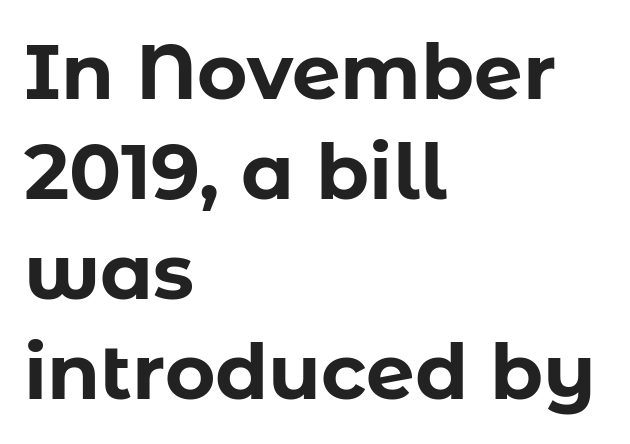
The image shows 77 px bold sans-serif type, upright; set left-aligned, normal line spacing (1.3x), normal letter spacing, not underlined; low stroke contrast and a medium x-height.
